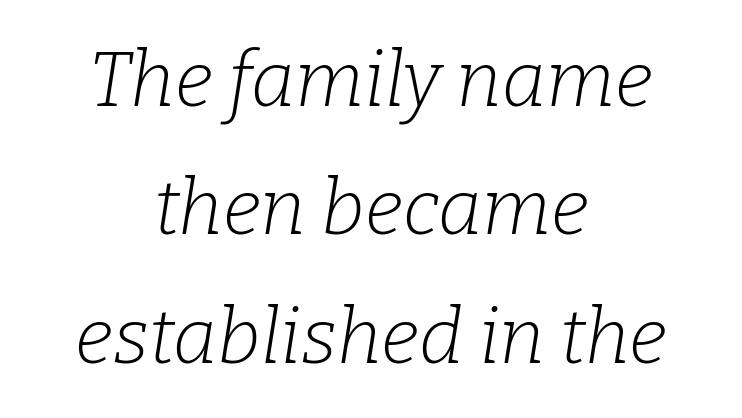
The image shows 76 px light serif type, italic (leaning right); set centered, normal line spacing (1.69x), normal letter spacing, not underlined; low stroke contrast and a medium x-height.
